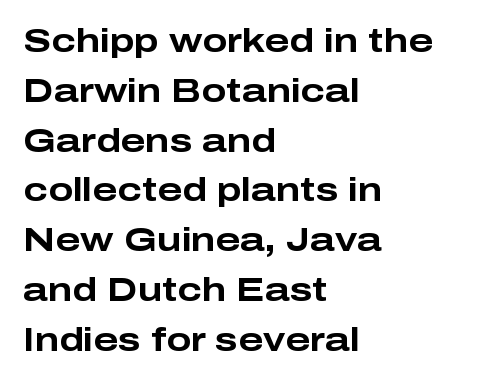
Q: Is the text bold? A: Yes.
Q: Is the text italic (slanted)? A: No, it is upright.
Q: Is the typeface a serif or a sans-serif typeface? A: Sans-serif.
Q: Is the text underlined? A: No.
Q: How is the paragraph aligned? A: Left-aligned.
Q: Is the spacing between letters normal or unusually wide? A: Normal.
Q: Is the spacing between lines tight, normal or loose? A: Normal.
Q: Width (condensed, normal, or wide)? A: Wide.
Q: Stroke contrast? A: Low.
Q: x-height? A: Medium.
Q: Monospaced? A: No.
